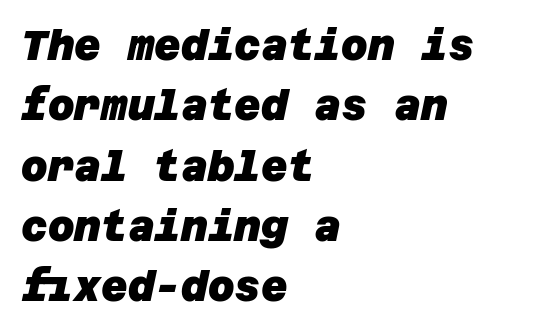
{"serif": "no", "bold": "yes", "weight": "heavy", "width": "normal", "stroke_contrast": "low", "x_height": "large", "underline": "no", "align": "left", "line_spacing": "normal", "line_spacing_ratio": 1.47, "letter_spacing": "normal", "letter_spacing_em": 0.0, "glyph_px": 41}
